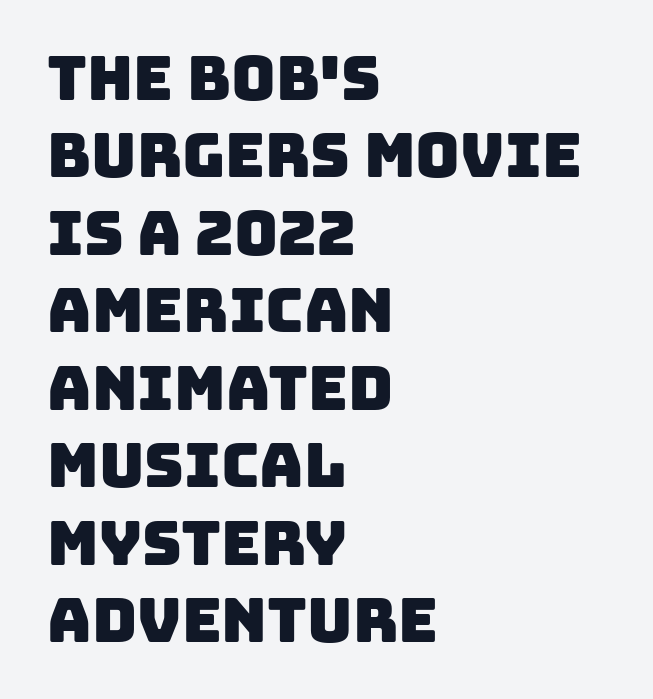
Q: Is the typeface a serif or a sans-serif typeface? A: Sans-serif.
Q: Is the text underlined? A: No.
Q: How is the paragraph aligned? A: Left-aligned.
Q: Is the spacing between letters normal or unusually wide? A: Normal.
Q: Is the spacing between lines tight, normal or loose? A: Normal.
Q: Width (condensed, normal, or wide)? A: Normal.
Q: Stroke contrast? A: Low.
Q: x-height? A: Large.
Q: Monospaced? A: No.
